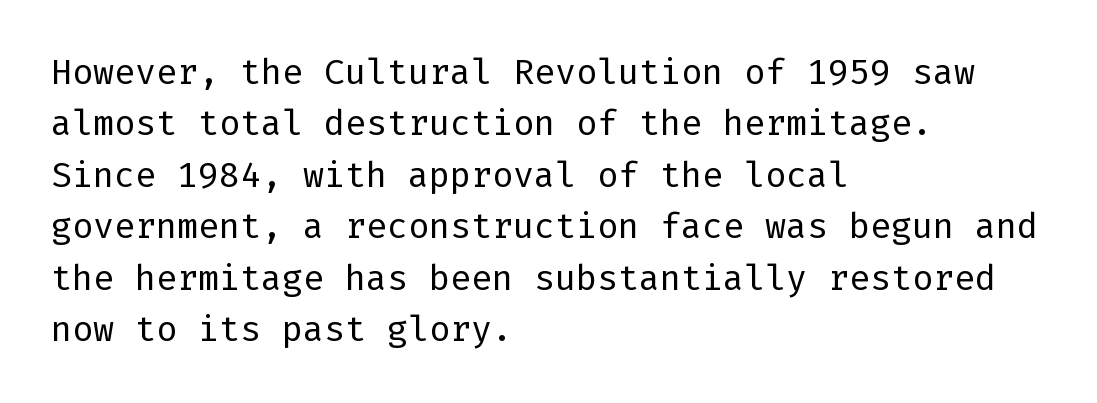
Check under the words: just untouched page. All the whitespace from short lines collects on the right. Stroke thickness stays within the range of a standard reading face or lighter. Tall strokes in this sample are plumb rather than angled. Serifs: no, the terminals of the letterforms are clean. A typesetter would call this leading conventional body-copy spacing.
